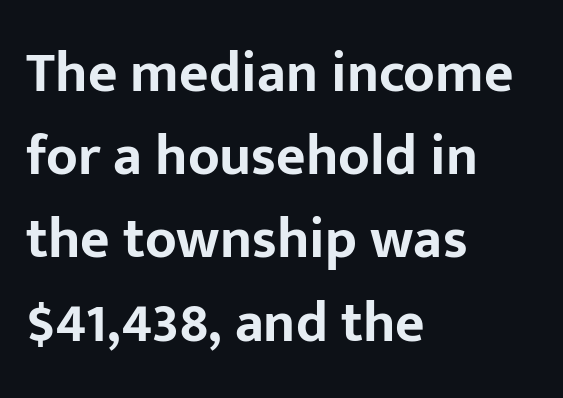
{"serif": "no", "italic": "no", "bold": "yes", "weight": "bold", "width": "normal", "stroke_contrast": "low", "x_height": "medium", "monospaced": "no", "underline": "no", "align": "left", "line_spacing": "normal", "line_spacing_ratio": 1.46, "letter_spacing": "normal", "letter_spacing_em": 0.0, "glyph_px": 57}
